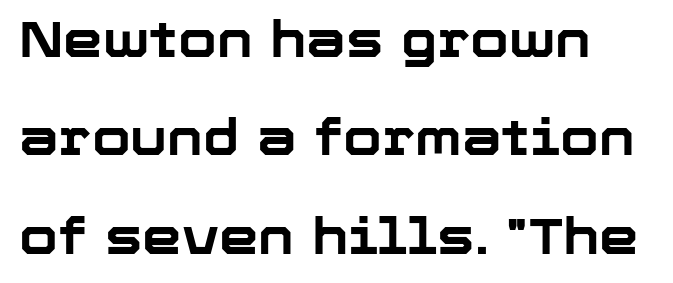
The gap between lines stays unmarked. Default kerning and tracking; the words read as compact shapes. Nothing sits at the stroke ends, so this counts as sans-serif. This sample uses an upright cut, with every glyph sitting square on the baseline. Spacing verdict: proportional, widths tailored to each character. Typesetter's note: full bold, strokes at maximum text heaviness.
